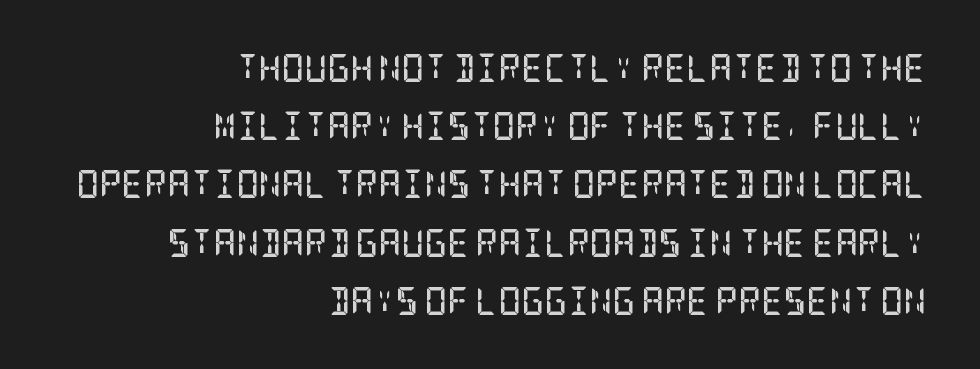
Compared with an ordinary text face, these strokes are far heavier — a full bold. You could fit nearly another row in the gap between these rows. Only glyphs here, with clear space below each row. Which margin do the lines hug? The right one — the left edge is uneven. Each word holds together tightly as a unit, with standard inter-letter gaps.
